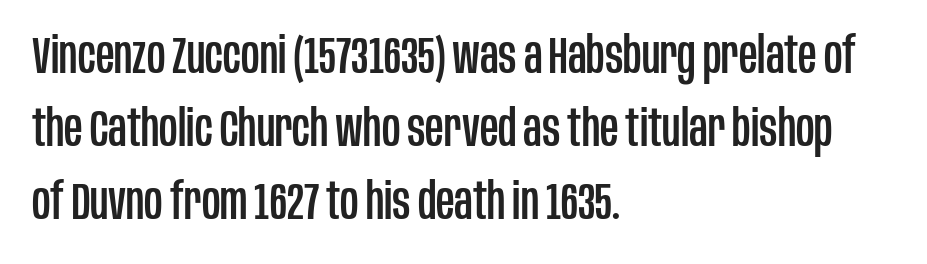
The font family rendered here belongs to the sans-serif group. Line spacing here is normal. Students, note that the glyphs here touch the page at normal intervals. Here the designer chose a conventional face with non-uniform glyph widths.
